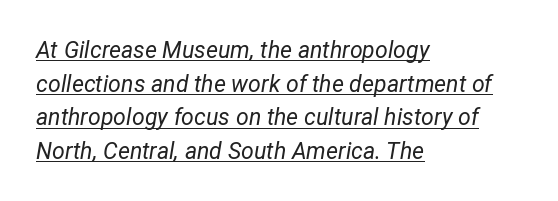
Q: Is the text bold? A: No.
Q: Is the text italic (slanted)? A: Yes, it leans right by about 12 degrees.
Q: Is the text underlined? A: Yes.
Q: How is the paragraph aligned? A: Left-aligned.
Q: Is the spacing between letters normal or unusually wide? A: Normal.
Q: Is the spacing between lines tight, normal or loose? A: Normal.
